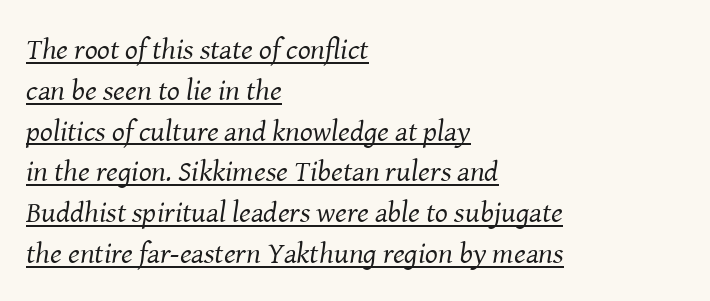
The image shows 30 px regular-weight serif type, italic (leaning right); set left-aligned, normal line spacing (1.36x), normal letter spacing, underlined; medium stroke contrast and a medium x-height.
